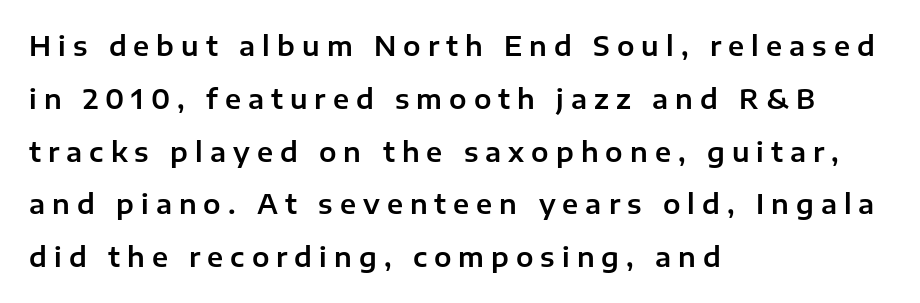
Q: Is the text italic (slanted)? A: No, it is upright.
Q: Is the text underlined? A: No.
Q: How is the paragraph aligned? A: Left-aligned.
Q: Is the spacing between letters normal or unusually wide? A: Unusually wide.
Q: Is the spacing between lines tight, normal or loose? A: Loose.
